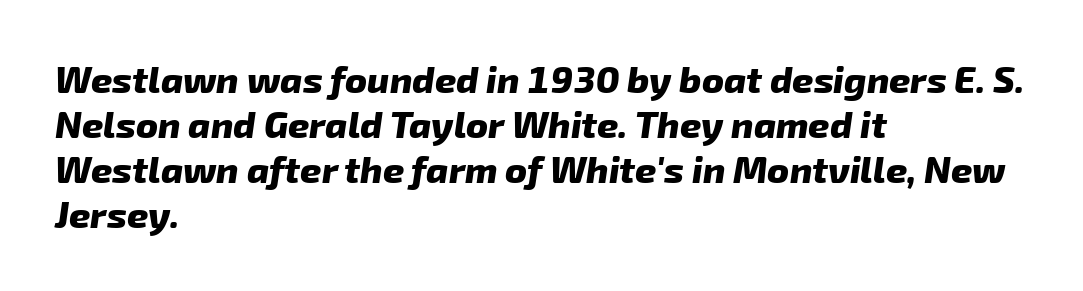
Does the weight exceed regular? Yes, all the way to bold. You could not count columns in this text — the font is proportionally spaced. The letters carry no serifs — their stems end cleanly without finishing strokes. Underline: absent.
